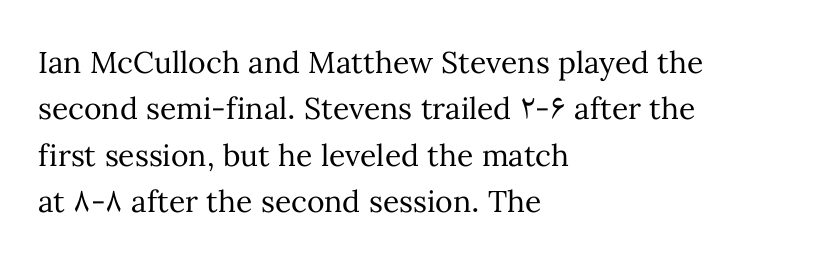
These lines were composed using upright roman letters. These lines sit exactly where default settings would place them. Is the block centered? No — it sits flush against the left margin. Note the varied advance widths — an 'i' is clearly narrower than an 'm'.
